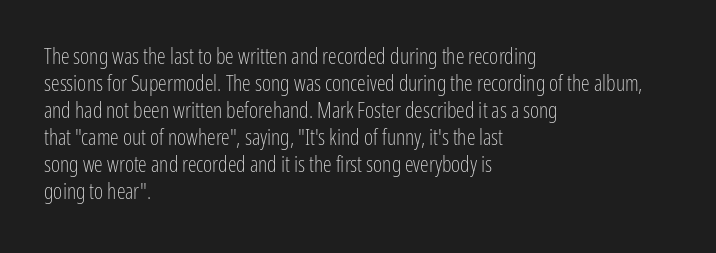
{"italic": "no", "bold": "no", "underline": "no", "align": "left", "line_spacing_ratio": 1.23, "letter_spacing": "normal", "letter_spacing_em": 0.0, "glyph_px": 22}
